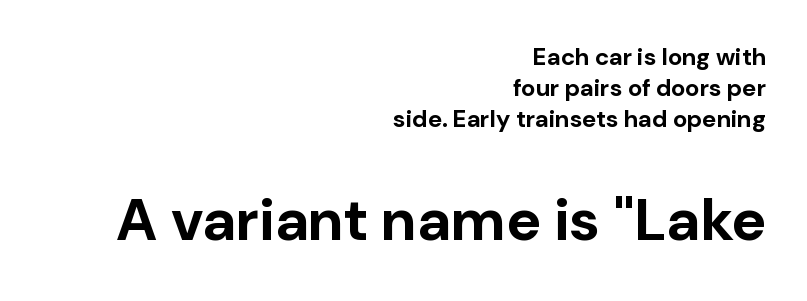
The image shows 59 px bold sans-serif type, upright; set right-aligned, normal line spacing (1.29x), normal letter spacing, not underlined; the second (bottom) block is 2.46x larger; low stroke contrast and a medium x-height.
